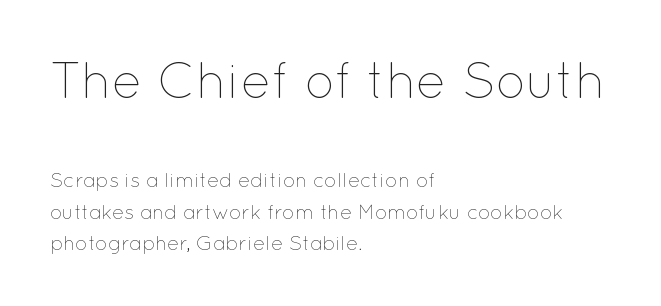
{"italic": "no", "bold": "no", "weight": "thin", "width": "normal", "stroke_contrast": "low", "x_height": "medium", "monospaced": "no", "underline": "no", "align": "left", "line_spacing": "normal", "line_spacing_ratio": 1.57, "letter_spacing": "normal", "letter_spacing_em": 0.0, "larger_block": "first", "size_ratio": 2.5, "glyph_px": 50}
